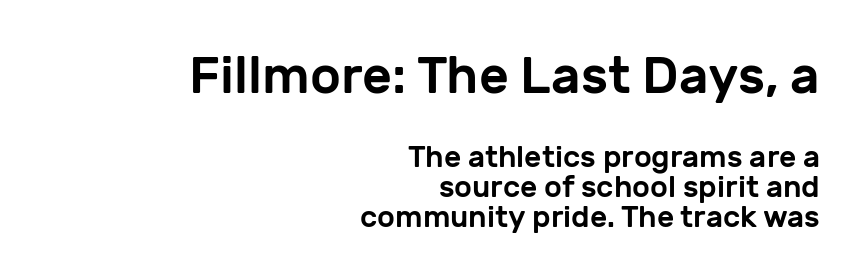
The image shows 52 px sans-serif type, upright; set right-aligned, tight line spacing (1.0x), normal letter spacing, not underlined; the first (top) block is 1.73x larger; low stroke contrast and a medium x-height.
